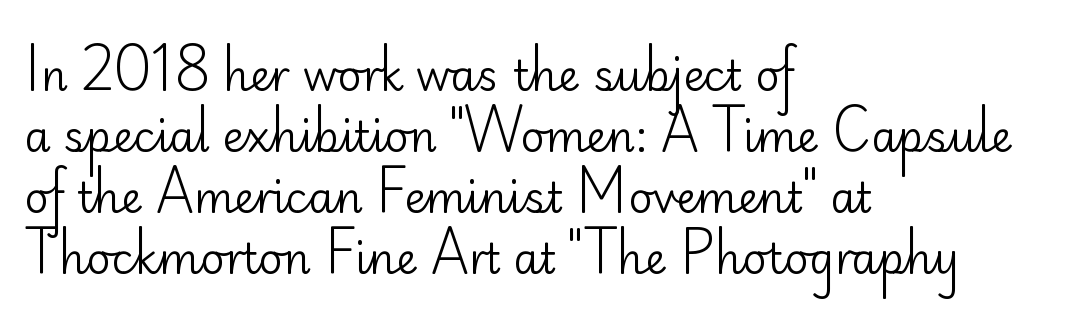
Q: Is the text bold? A: No.
Q: Is the text italic (slanted)? A: No, it is upright.
Q: Is the typeface a serif or a sans-serif typeface? A: Sans-serif.
Q: Is the text underlined? A: No.
Q: How is the paragraph aligned? A: Left-aligned.
Q: Is the spacing between letters normal or unusually wide? A: Normal.
Q: Is the spacing between lines tight, normal or loose? A: Normal.
Q: Width (condensed, normal, or wide)? A: Normal.
Q: Stroke contrast? A: Low.
Q: x-height? A: Small.
Q: Monospaced? A: No.
